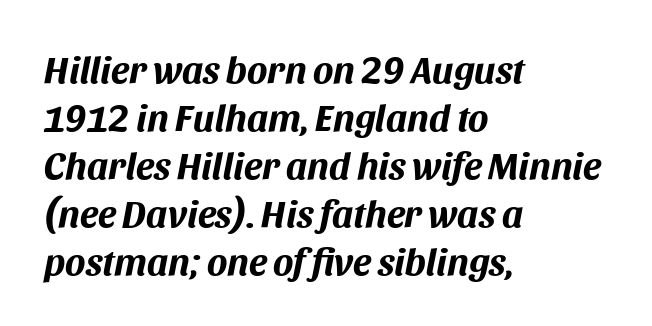
Does extra space separate the letters? No, they use regular spacing. Is the block centered? No — it sits flush against the left margin. These lines are rendered in a variable-pitch font. There's an unmistakable incline to the writing here. Clear beneath every line of the passage.
